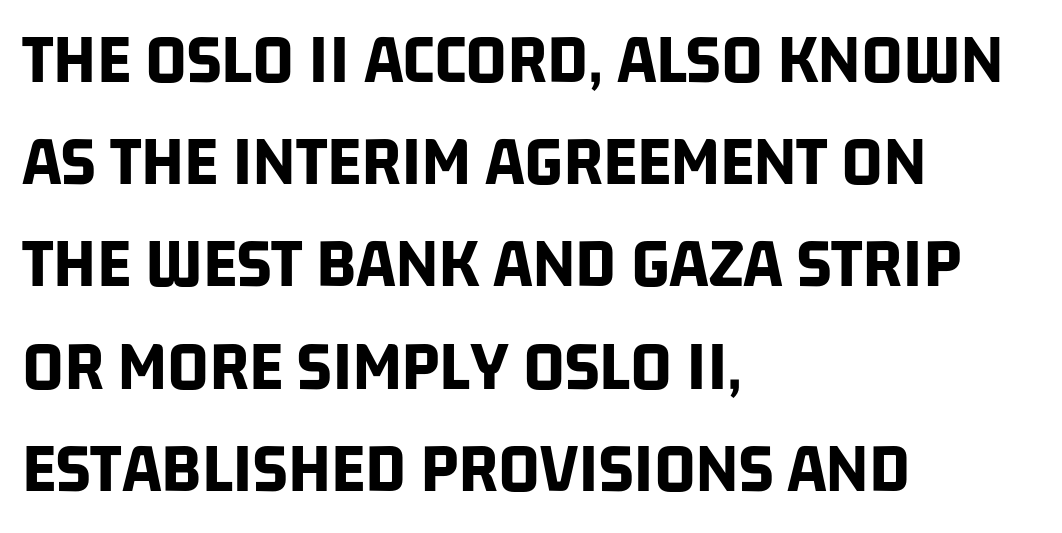
Q: Is the text bold? A: Yes.
Q: Is the typeface a serif or a sans-serif typeface? A: Sans-serif.
Q: Is the text underlined? A: No.
Q: How is the paragraph aligned? A: Left-aligned.
Q: Is the spacing between letters normal or unusually wide? A: Normal.
Q: Is the spacing between lines tight, normal or loose? A: Normal.
Q: Width (condensed, normal, or wide)? A: Condensed.
Q: Stroke contrast? A: Low.
Q: x-height? A: Large.
Q: Monospaced? A: No.
